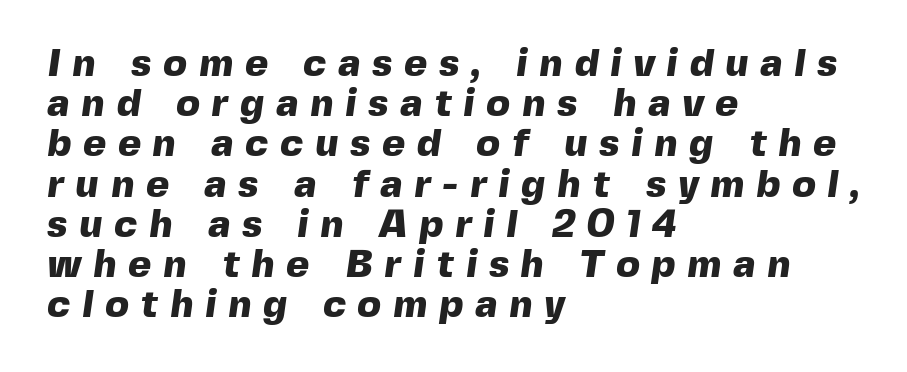
The image shows 39 px heavy sans-serif type; set left-aligned, tight line spacing (1.03x), unusually wide letter spacing (+0.31 em), not underlined; a medium x-height.
